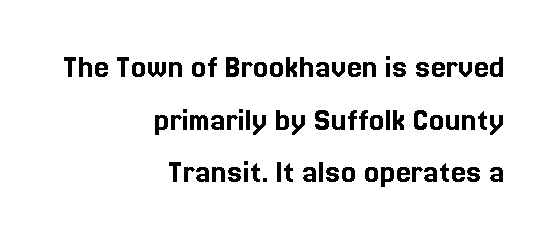
Q: Is the text italic (slanted)? A: No, it is upright.
Q: Is the text underlined? A: No.
Q: How is the paragraph aligned? A: Right-aligned.
Q: Is the spacing between letters normal or unusually wide? A: Normal.
Q: Is the spacing between lines tight, normal or loose? A: Normal.
Q: Width (condensed, normal, or wide)? A: Normal.
Q: x-height? A: Medium.
Q: Monospaced? A: No.
